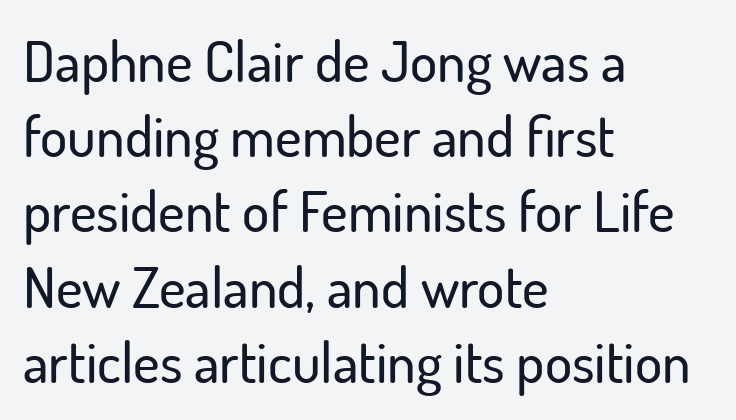
The lines are quadded left. Each letter's strokes conclude bluntly, with no projecting serifs. This rendering leaves character spacing at its baseline value. A roman cut, with each character standing at attention.
